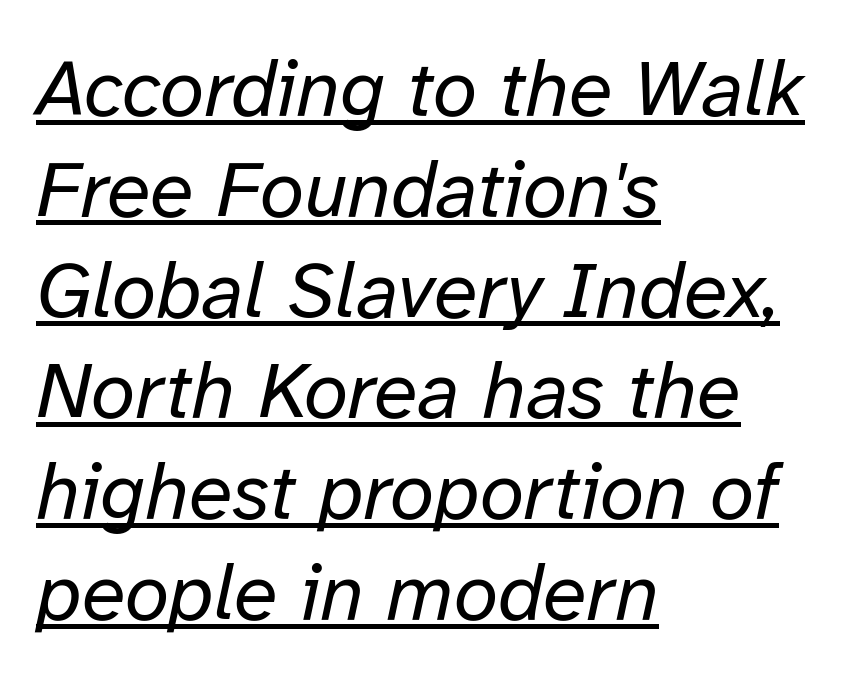
{"italic": "yes", "lean": "right", "slant_degrees": 12, "bold": "no", "weight": "regular", "width": "normal", "stroke_contrast": "low", "x_height": "medium", "monospaced": "no", "underline": "yes", "align": "left", "line_spacing": "normal", "line_spacing_ratio": 1.26, "letter_spacing": "normal", "letter_spacing_em": 0.0, "glyph_px": 80}
